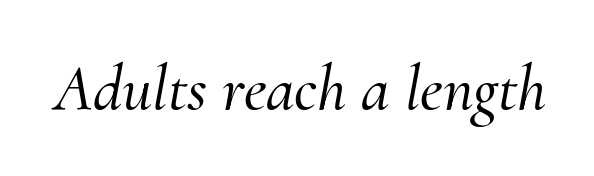
{"serif": "yes", "italic": "yes", "lean": "right", "slant_degrees": 10, "width": "normal", "stroke_contrast": "medium", "x_height": "small", "monospaced": "no", "underline": "no", "letter_spacing": "normal", "letter_spacing_em": 0.0, "glyph_px": 65}
